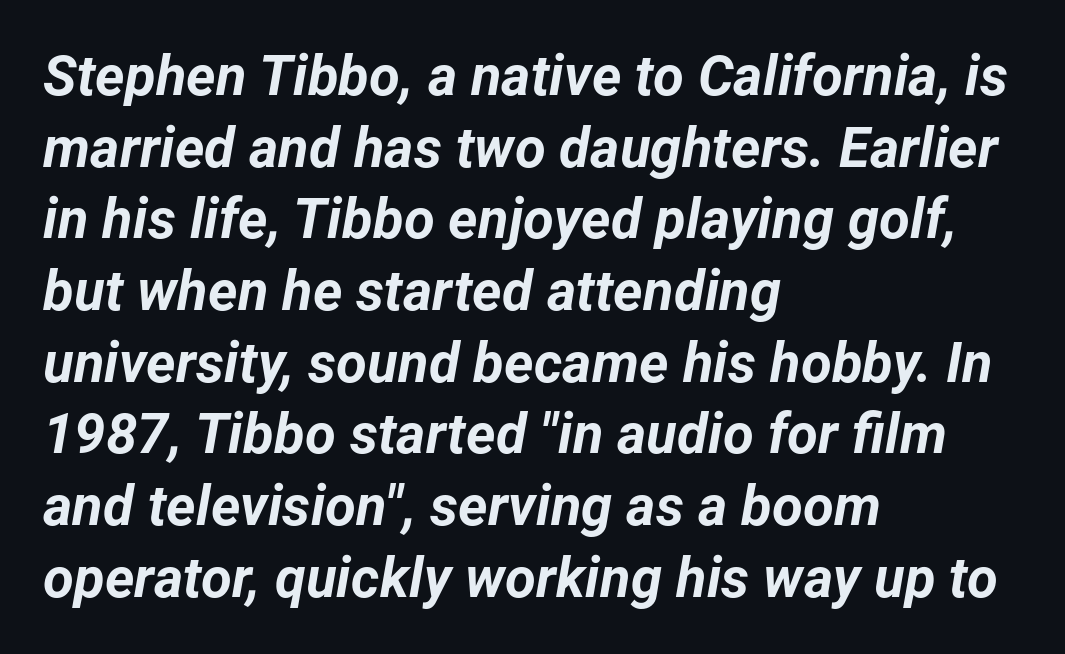
The image shows 56 px bold type, italic (leaning right); set left-aligned, normal line spacing (1.28x), normal letter spacing, not underlined; low stroke contrast and a medium x-height.
